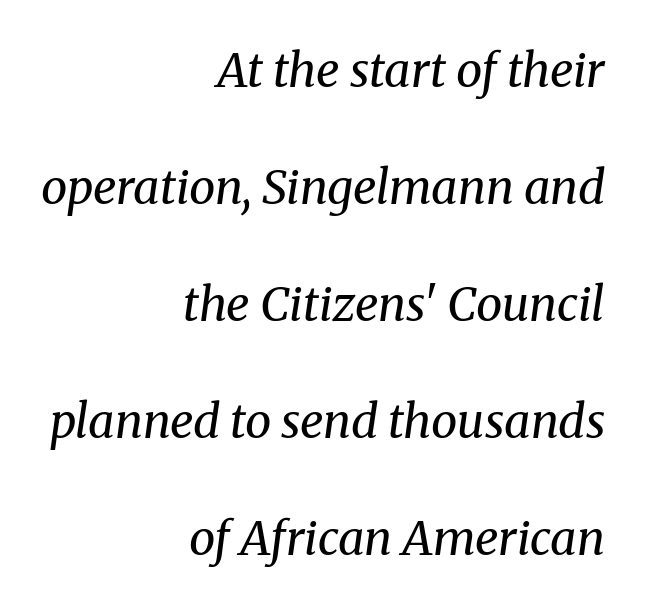
{"serif": "yes", "italic": "yes", "lean": "right", "slant_degrees": 8, "bold": "no", "weight": "regular", "width": "normal", "stroke_contrast": "medium", "x_height": "medium", "monospaced": "no", "underline": "no", "align": "right", "line_spacing": "loose", "line_spacing_ratio": 2.49, "letter_spacing": "normal", "letter_spacing_em": 0.0, "glyph_px": 47}
